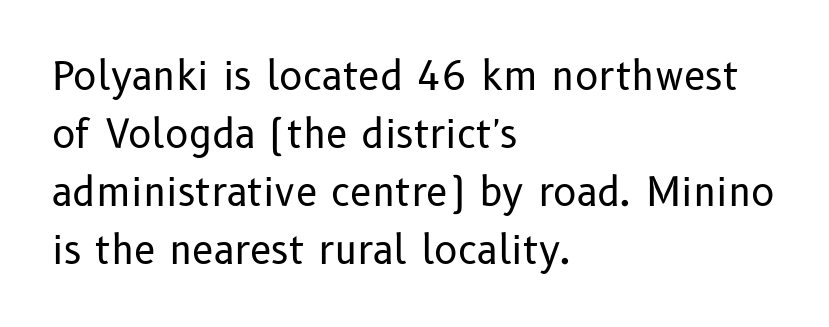
No feet cap the strokes, marking this as sans-serif type. Stroke mass is kept to a normal reading level or below. Vertically, the passage feels balanced, rows spaced as you'd expect. Students, note that the glyphs here touch the page at normal intervals. Looks like regular typesetting: each glyph gets only the width it needs. This rendering features lettering with no underline.
